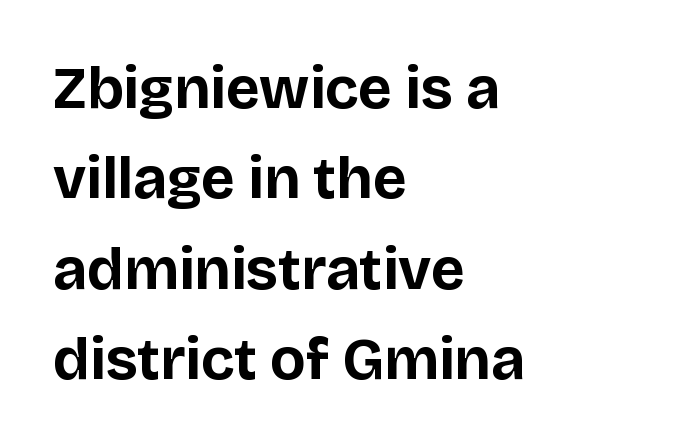
The image shows 59 px bold sans-serif type, upright; set left-aligned, normal line spacing (1.53x), normal letter spacing, not underlined; low stroke contrast and a large x-height.
